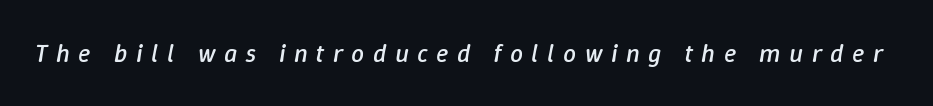
The image shows 26 px text type, italic (leaning right); set unusually wide letter spacing (+0.32 em), not underlined.
